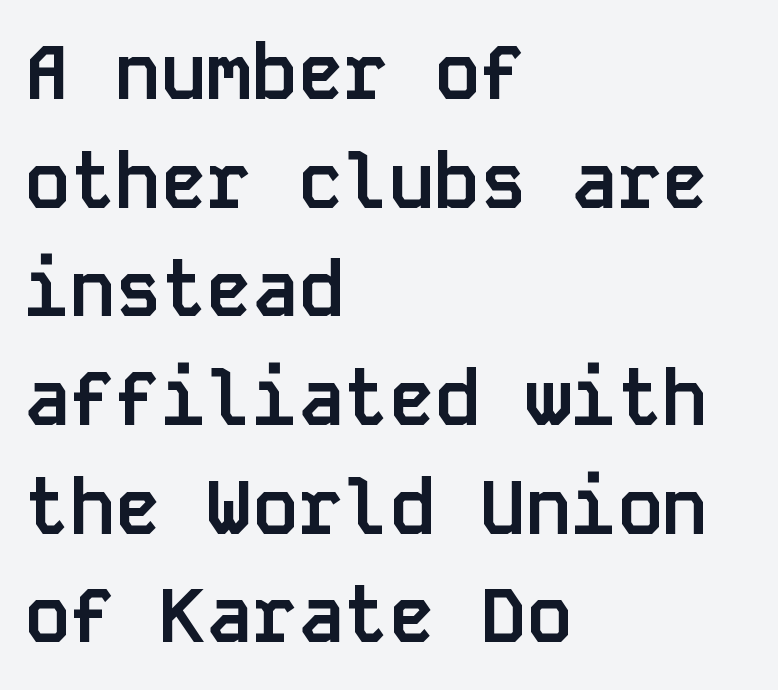
Anything drawn beneath the words? Only blank space. The designer went with a sans here, leaving each stem footless. These lines stack with their left ends in a neat column. Evenly set lines give the paragraph a standard silhouette. The letters march in equal steps, a hallmark of fixed-pitch type. The type is set solid horizontally, with unmodified tracking.
